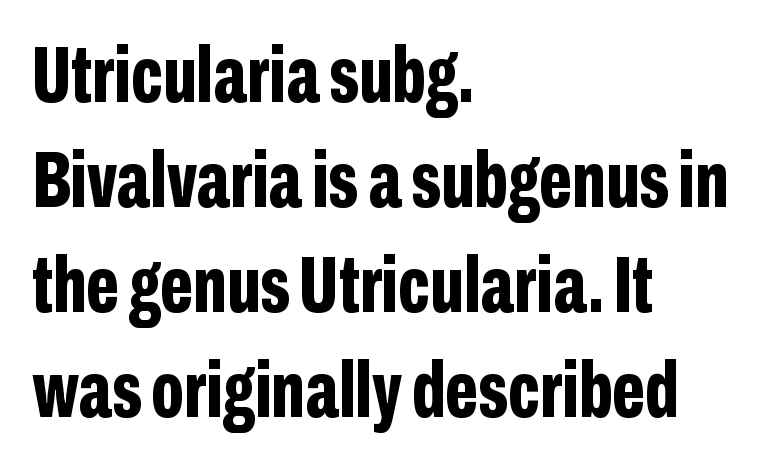
The image shows 79 px bold, condensed sans-serif type, upright; set left-aligned, normal line spacing (1.33x), normal letter spacing, not underlined; low stroke contrast and a medium x-height.
